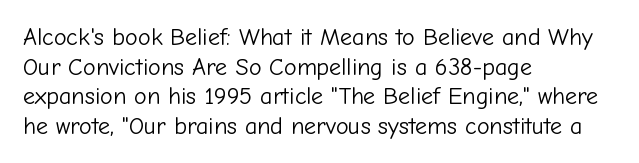
Words appear dense and cohesive because spacing is normal. Stem width sits at or under what a default text font uses. Honestly, there is no underline to notice here at all. The lettering stays uniformly vertical, giving the passage a roman look.
